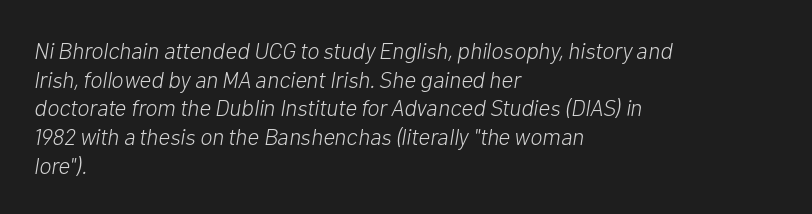
{"italic": "yes", "lean": "right", "slant_degrees": 10, "bold": "no", "underline": "no", "align": "left", "line_spacing": "normal", "line_spacing_ratio": 1.25, "letter_spacing": "normal", "letter_spacing_em": 0.0, "glyph_px": 23}
